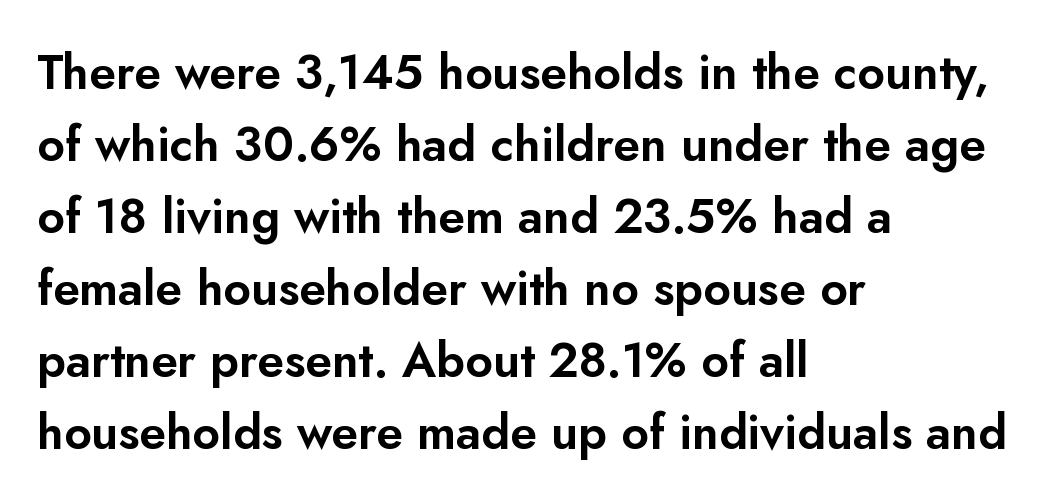
The image shows 48 px sans-serif type, upright; set left-aligned, normal line spacing (1.5x), normal letter spacing, not underlined; low stroke contrast and a small x-height.
